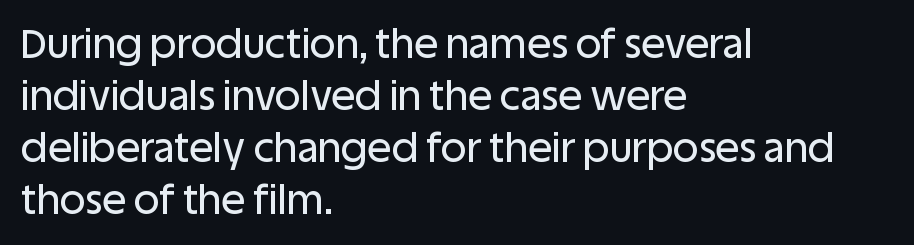
The image shows 40 px sans-serif type, upright; set left-aligned, normal line spacing (1.3x), normal letter spacing, not underlined; low stroke contrast and a large x-height.
